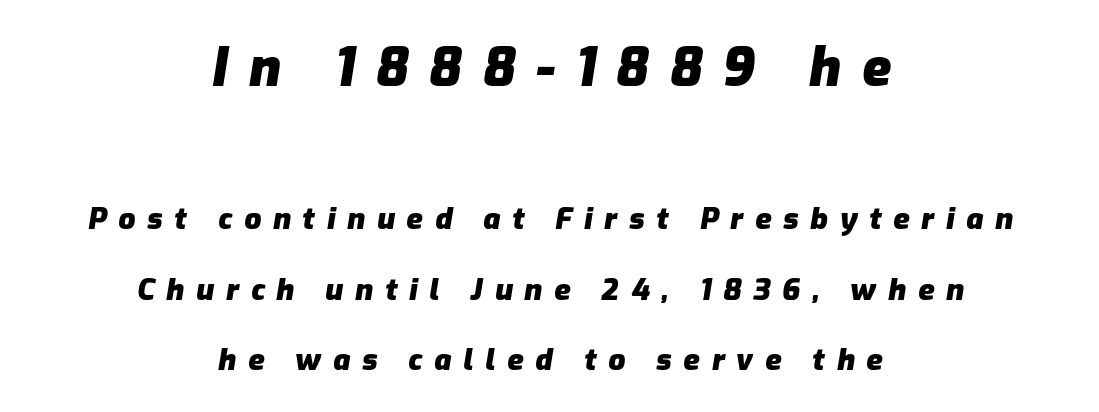
Bigger letters appear in the top chunk; the bottom chunk is reduced. The face used here is proportionally spaced, like ordinary book or web type. The strip under each line holds only bare page. The text block is weighted toward neither margin, spreading evenly from the middle. Vertical spacing — loose.
